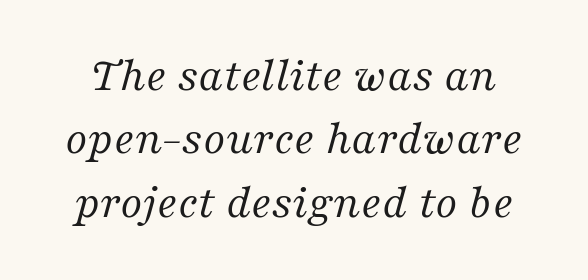
Q: Is the text bold? A: No.
Q: Is the text italic (slanted)? A: Yes, it leans right by about 16 degrees.
Q: Is the typeface a serif or a sans-serif typeface? A: Serif.
Q: Is the text underlined? A: No.
Q: Is the spacing between letters normal or unusually wide? A: Normal.
Q: Is the spacing between lines tight, normal or loose? A: Normal.
Q: Width (condensed, normal, or wide)? A: Normal.
Q: Stroke contrast? A: Medium.
Q: x-height? A: Medium.
Q: Monospaced? A: No.
